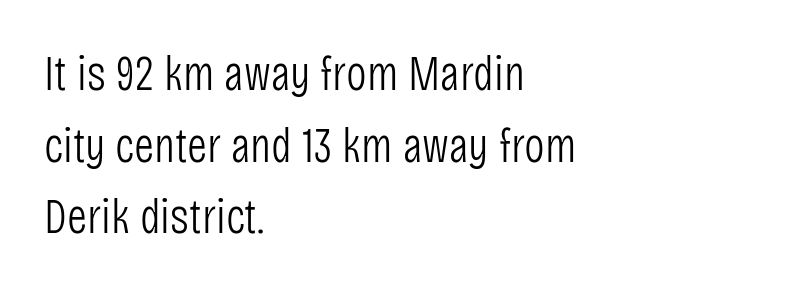
Q: Is the text bold? A: No.
Q: Is the text italic (slanted)? A: No, it is upright.
Q: Is the typeface a serif or a sans-serif typeface? A: Sans-serif.
Q: Is the text underlined? A: No.
Q: How is the paragraph aligned? A: Left-aligned.
Q: Is the spacing between letters normal or unusually wide? A: Normal.
Q: Is the spacing between lines tight, normal or loose? A: Normal.
Q: Width (condensed, normal, or wide)? A: Condensed.
Q: Stroke contrast? A: Low.
Q: x-height? A: Large.
Q: Monospaced? A: No.
